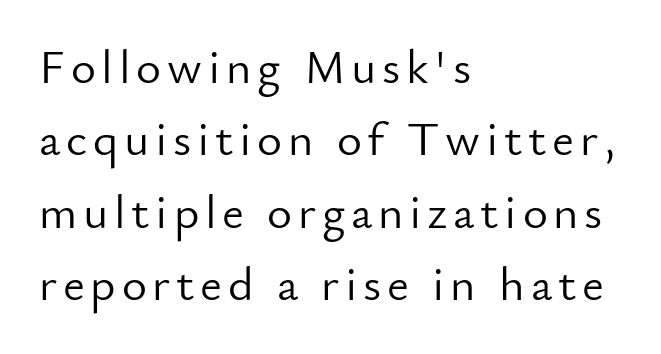
{"serif": "no", "italic": "no", "bold": "no", "weight": "light", "width": "normal", "stroke_contrast": "low", "x_height": "small", "monospaced": "no", "underline": "no", "align": "left", "line_spacing": "normal", "line_spacing_ratio": 1.51, "glyph_px": 48}
